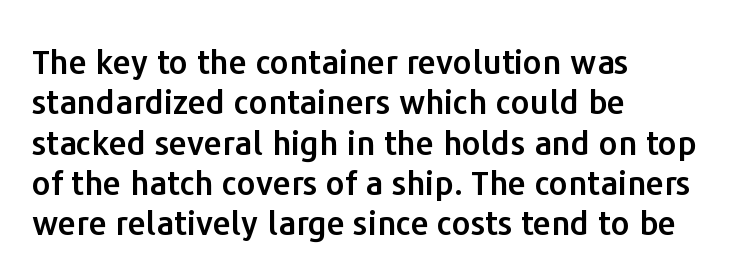
Anything drawn beneath the words? Only blank space. The passage shown is typed in a proportional face where columns would drift. Do the letters lean? They stand straight. Short note: letters normally spaced. The face used here is a sans, in the tradition of grotesques and geometrics. These lines stack with their left ends in a neat column.
